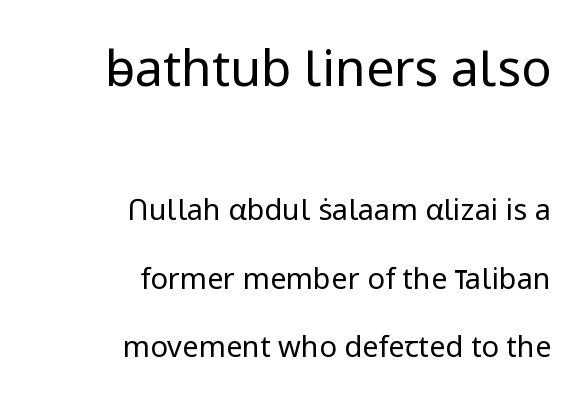
The image shows 50 px regular-weight sans-serif type, upright; set right-aligned, loose line spacing (2.35x), normal letter spacing, not underlined; the first (top) block is 1.72x larger; low stroke contrast and a medium x-height.
